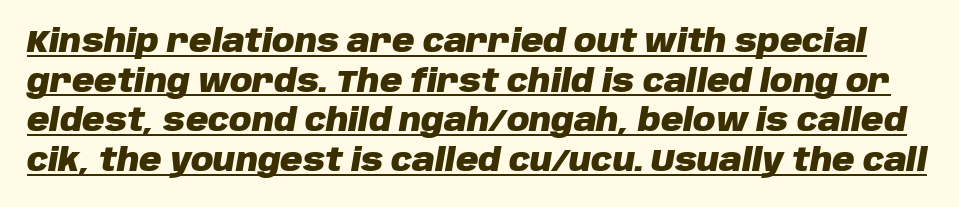
The image shows 31 px heavy type, italic (leaning right); set normal line spacing (1.28x), normal letter spacing, underlined; low stroke contrast and a large x-height.
